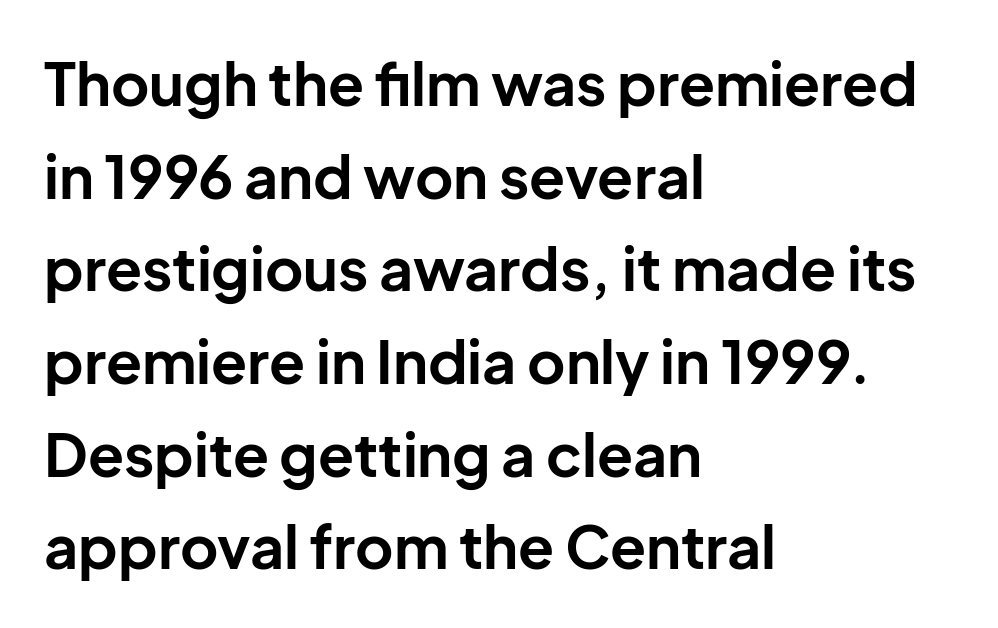
The ragged edge is on the right, which tells us the setting is flush left. Quick note: underline off. Posture: straight, roman, zero tilt. Classification — sans serif. Standard letterfit; no display-style spreading of the glyphs.
